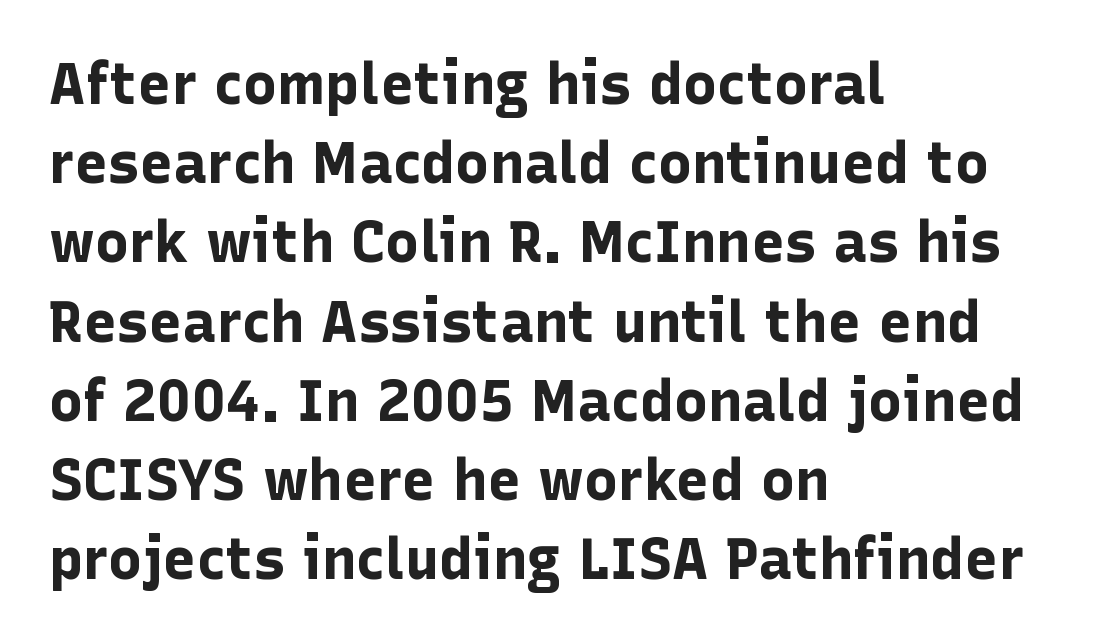
Here the glyphs are tracked normally, forming tight word shapes. Descenders hang freely into open space. The glyphs in this specimen are sans serif. The rendering uses a moderate line-height, typical for paragraphs. You could not count columns in this text — the font is proportionally spaced.
